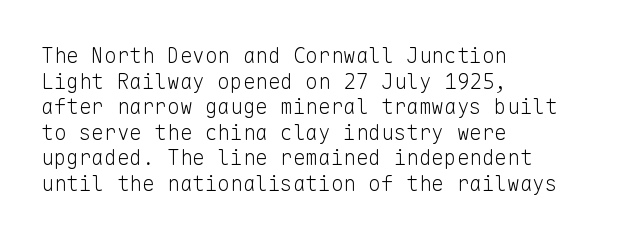
Q: Is the text bold? A: No.
Q: Is the text italic (slanted)? A: No, it is upright.
Q: Is the text underlined? A: No.
Q: How is the paragraph aligned? A: Left-aligned.
Q: Is the spacing between letters normal or unusually wide? A: Normal.
